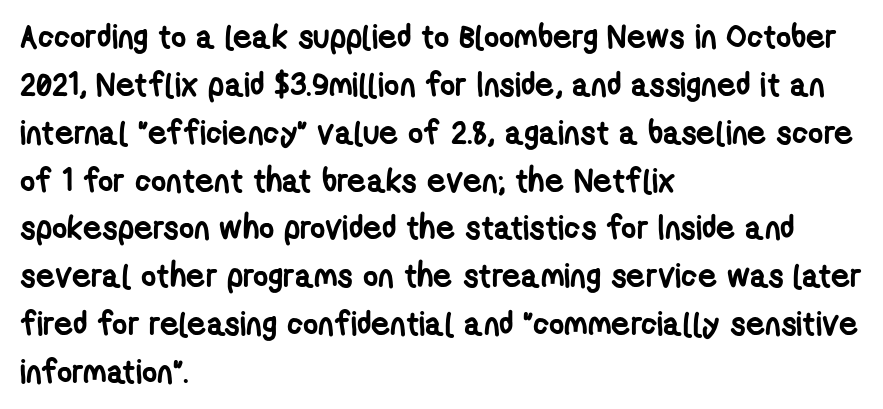
The image shows 33 px semibold, condensed sans-serif type; set left-aligned, normal line spacing (1.45x), normal letter spacing, not underlined; low stroke contrast and a medium x-height.
